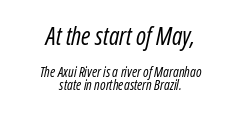
{"italic": "yes", "lean": "right", "slant_degrees": 12, "bold": "no", "underline": "no", "align": "center", "line_spacing": "tight", "line_spacing_ratio": 0.96, "letter_spacing": "normal", "letter_spacing_em": 0.0, "larger_block": "first", "size_ratio": 1.79, "glyph_px": 25}
